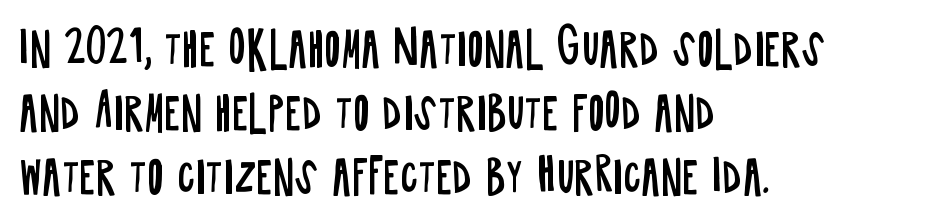
{"serif": "no", "italic": "no", "bold": "no", "weight": "regular", "width": "condensed", "stroke_contrast": "low", "x_height": "large", "monospaced": "no", "underline": "no", "align": "left", "line_spacing": "normal", "line_spacing_ratio": 1.45, "letter_spacing": "normal", "letter_spacing_em": 0.0, "glyph_px": 44}
